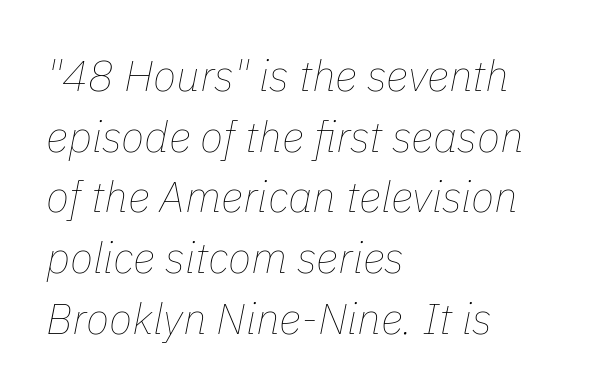
Visually the block forms a straight wall on the left and a jagged coastline on the right. Rule under the text: the space is simply empty. Each letter keeps its own natural width here, so spacing adapts to shape. Does extra space separate the letters? No, they use regular spacing.
